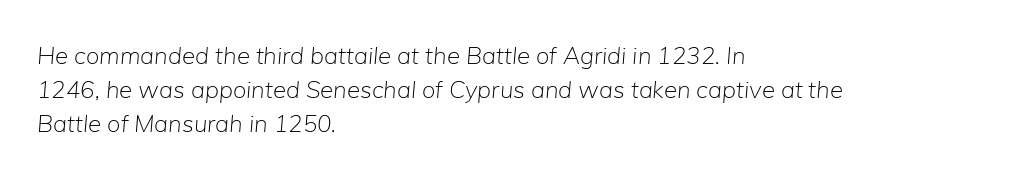
The image shows 24 px text type, italic (leaning right); set left-aligned, normal line spacing (1.42x), normal letter spacing, not underlined.
